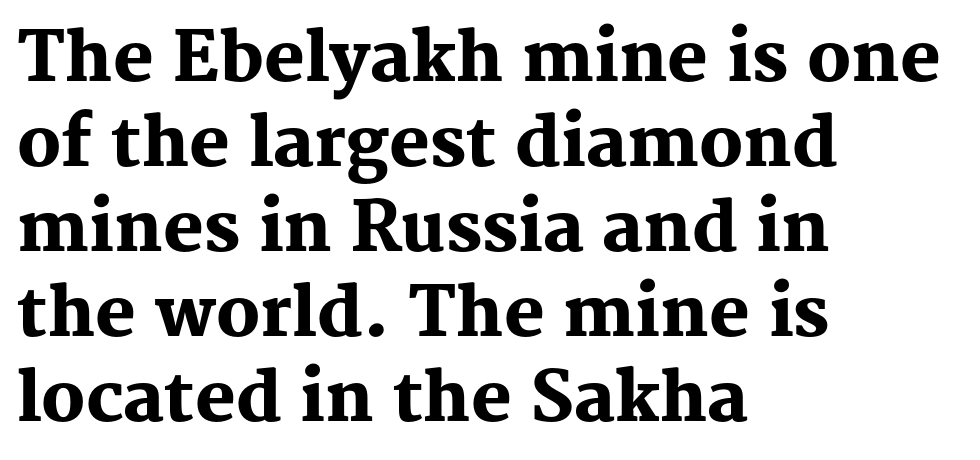
The image shows 68 px heavy serif type, upright; set left-aligned, normal line spacing (1.25x), normal letter spacing, not underlined; medium stroke contrast and a medium x-height.
